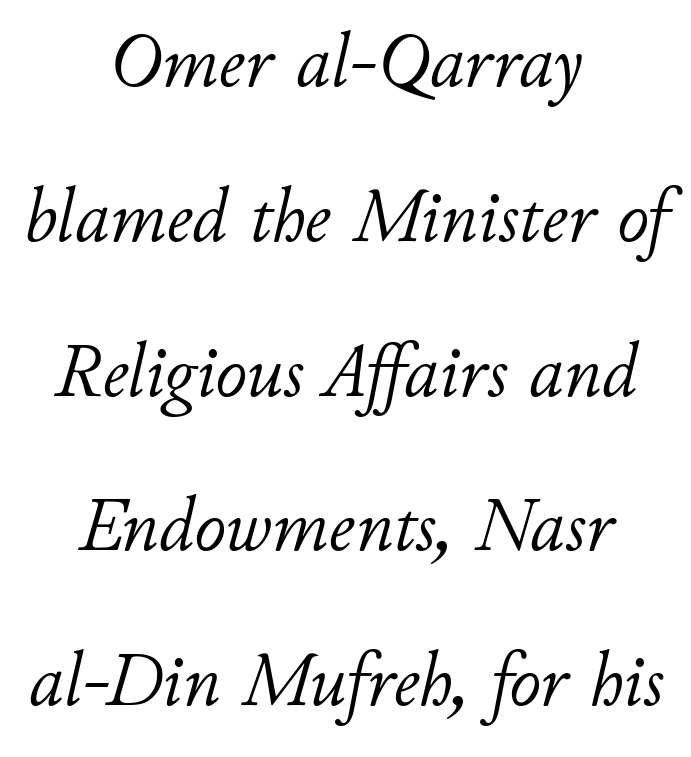
Q: Is the text bold? A: No.
Q: Is the text italic (slanted)? A: Yes, it leans right by about 11 degrees.
Q: Is the text underlined? A: No.
Q: How is the paragraph aligned? A: Centered.
Q: Is the spacing between letters normal or unusually wide? A: Normal.
Q: Is the spacing between lines tight, normal or loose? A: Loose.
Q: Width (condensed, normal, or wide)? A: Normal.
Q: Stroke contrast? A: Low.
Q: x-height? A: Small.
Q: Monospaced? A: No.
